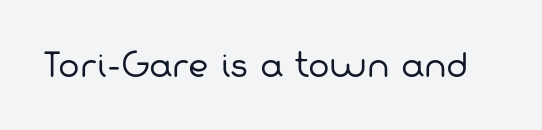
{"serif": "no", "bold": "no", "weight": "regular", "width": "normal", "stroke_contrast": "low", "x_height": "medium", "monospaced": "no", "underline": "no", "letter_spacing": "normal", "letter_spacing_em": 0.0, "glyph_px": 32}
